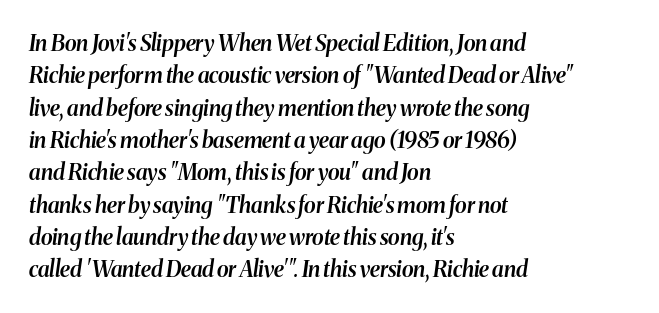
The block of text has a typical density, with ordinary space between rows. The string is rendered with underlining switched off. Set as a demibold, roughly 600 on the weight scale. It's the slanting kind of type. All the whitespace from short lines collects on the right.
